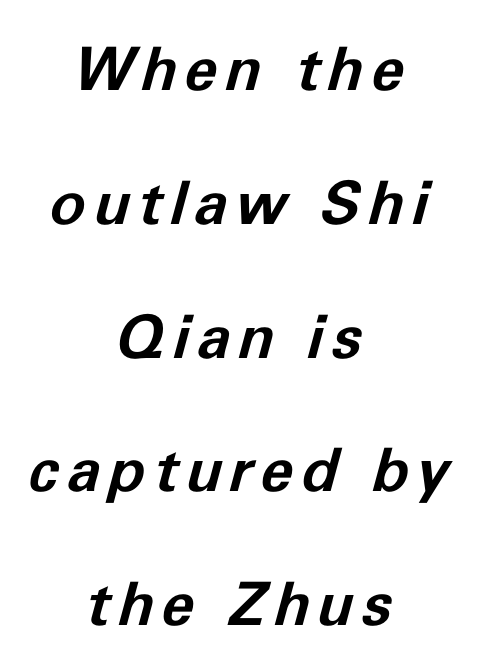
{"italic": "yes", "lean": "right", "slant_degrees": 11, "bold": "yes", "weight": "bold", "width": "normal", "stroke_contrast": "low", "x_height": "medium", "monospaced": "no", "underline": "no", "align": "center", "line_spacing": "loose", "line_spacing_ratio": 2.23, "glyph_px": 60}
